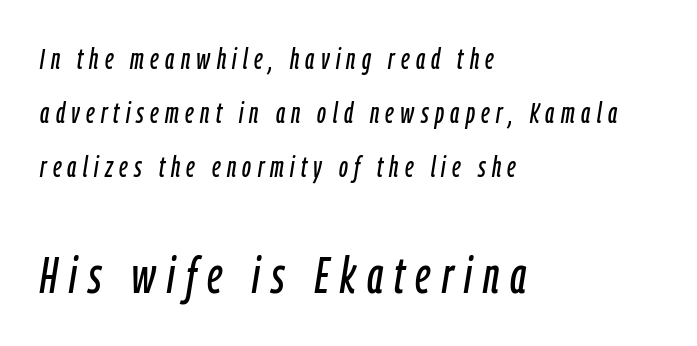
The image shows 51 px condensed type, italic (leaning right); set left-aligned, line spacing 1.87x, unusually wide letter spacing (+0.22 em), not underlined; the second (bottom) block is 1.76x larger; low stroke contrast and a medium x-height.
